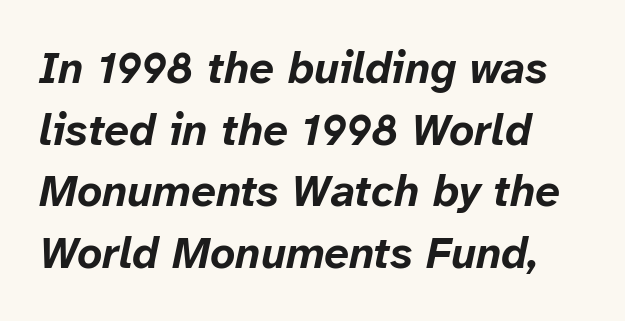
The image shows 44 px bold type, italic (leaning right); set left-aligned, normal line spacing (1.4x), normal letter spacing, not underlined; low stroke contrast and a medium x-height.
